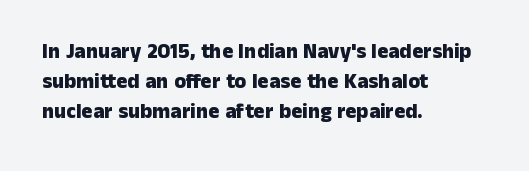
Emphasis by weight is at full strength: bold. Compared with typical body copy, the letter spacing here is the same. The passage shown is not underscored anywhere. Each new line begins a customary step beneath the previous one.
